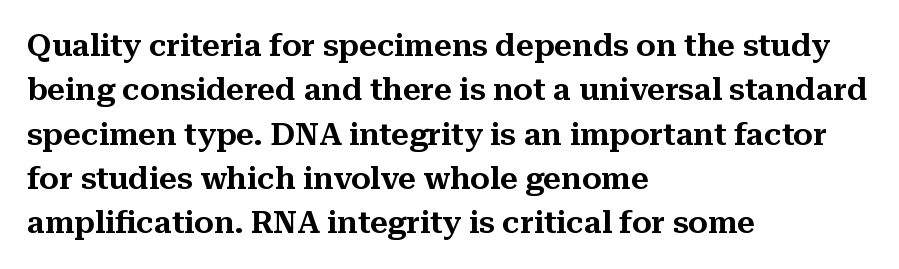
Q: Is the text italic (slanted)? A: No, it is upright.
Q: Is the typeface a serif or a sans-serif typeface? A: Serif.
Q: Is the text underlined? A: No.
Q: How is the paragraph aligned? A: Left-aligned.
Q: Is the spacing between letters normal or unusually wide? A: Normal.
Q: Is the spacing between lines tight, normal or loose? A: Normal.
Q: Width (condensed, normal, or wide)? A: Normal.
Q: Stroke contrast? A: Medium.
Q: x-height? A: Medium.
Q: Monospaced? A: No.
